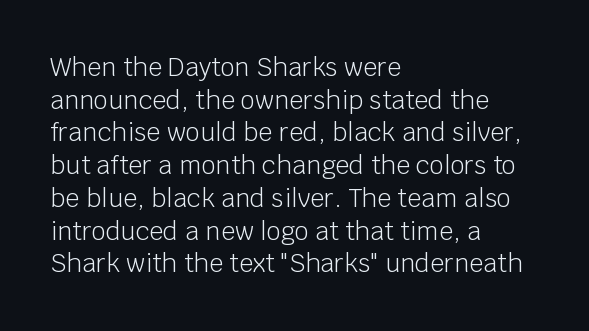
Q: Is the text bold? A: No.
Q: Is the text italic (slanted)? A: No, it is upright.
Q: Is the text underlined? A: No.
Q: How is the paragraph aligned? A: Left-aligned.
Q: Is the spacing between letters normal or unusually wide? A: Normal.
Q: Is the spacing between lines tight, normal or loose? A: Normal.
